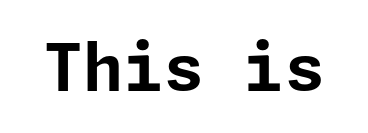
Q: Is the text bold? A: Yes.
Q: Is the text italic (slanted)? A: No, it is upright.
Q: Is the typeface a serif or a sans-serif typeface? A: Sans-serif.
Q: Is the text underlined? A: No.
Q: Is the spacing between letters normal or unusually wide? A: Normal.
Q: Width (condensed, normal, or wide)? A: Normal.
Q: Stroke contrast? A: Low.
Q: x-height? A: Medium.
